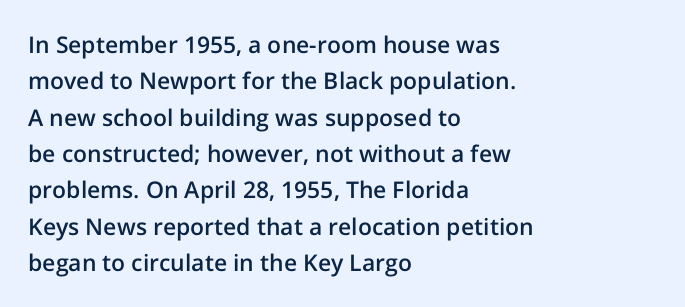
{"italic": "no", "bold": "semi", "underline": "no", "align": "left", "line_spacing": "normal", "line_spacing_ratio": 1.58, "letter_spacing": "normal", "letter_spacing_em": 0.0, "glyph_px": 23}
